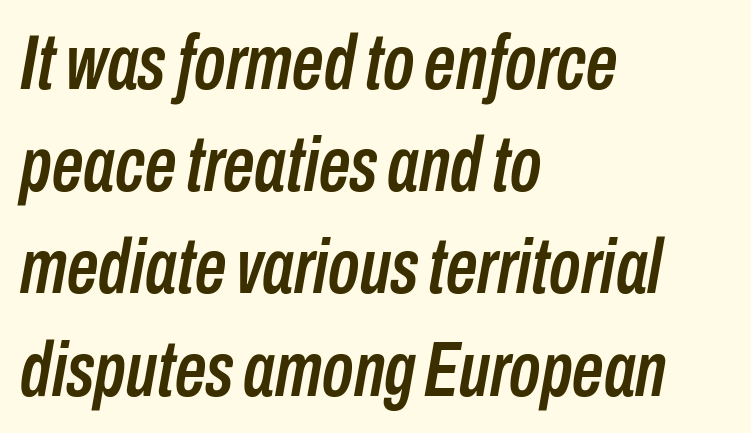
{"italic": "yes", "lean": "right", "slant_degrees": 10, "width": "condensed", "stroke_contrast": "low", "x_height": "medium", "monospaced": "no", "underline": "no", "align": "left", "line_spacing": "normal", "line_spacing_ratio": 1.31, "letter_spacing": "normal", "letter_spacing_em": 0.0, "glyph_px": 78}
